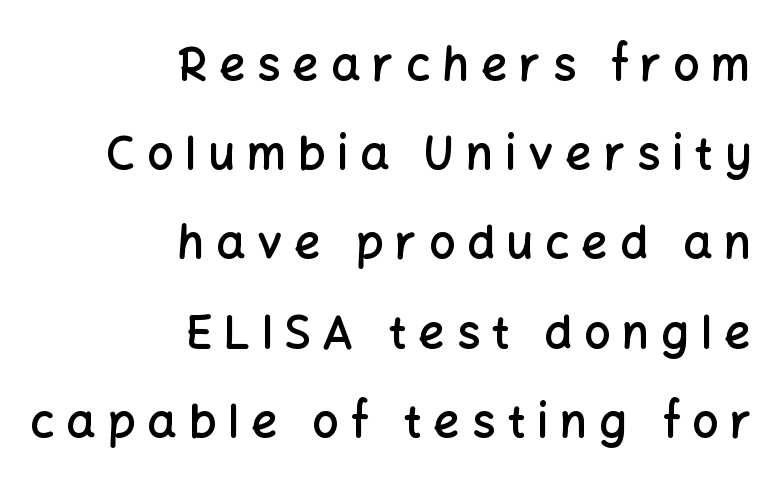
Italic? Not at all — the glyphs are vertical. A bit beefed up — I'd call it semibold rather than bold. The setting favours the right margin, as signatures and pull-quotes sometimes do. Loosely led — the rows are spread out.
